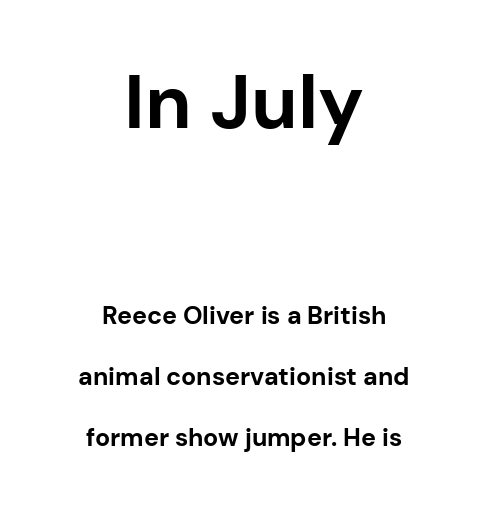
Q: Is the text bold? A: Yes.
Q: Is the text italic (slanted)? A: No, it is upright.
Q: Is the typeface a serif or a sans-serif typeface? A: Sans-serif.
Q: Is the text underlined? A: No.
Q: How is the paragraph aligned? A: Centered.
Q: Is the spacing between letters normal or unusually wide? A: Normal.
Q: Is the spacing between lines tight, normal or loose? A: Loose.
Q: Which block of text is set in a larger size, the first (top) or the second (bottom)? A: The first (top) one.
Q: Width (condensed, normal, or wide)? A: Normal.
Q: Stroke contrast? A: Low.
Q: x-height? A: Medium.
Q: Monospaced? A: No.
